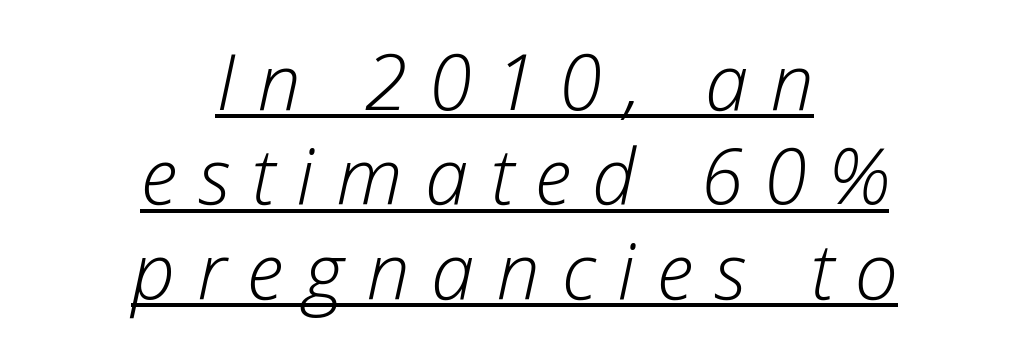
{"italic": "yes", "lean": "right", "slant_degrees": 12, "bold": "no", "weight": "light", "width": "normal", "stroke_contrast": "low", "x_height": "medium", "monospaced": "no", "underline": "yes", "align": "center", "line_spacing_ratio": 1.21, "letter_spacing": "wide", "letter_spacing_em": 0.28, "glyph_px": 78}
